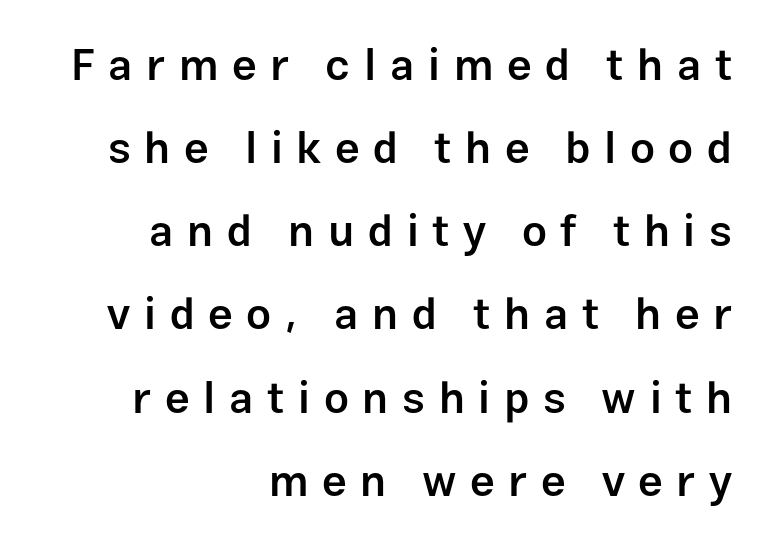
Q: Is the text bold? A: Semi-bold.
Q: Is the text italic (slanted)? A: No, it is upright.
Q: Is the typeface a serif or a sans-serif typeface? A: Sans-serif.
Q: Is the text underlined? A: No.
Q: How is the paragraph aligned? A: Right-aligned.
Q: Is the spacing between letters normal or unusually wide? A: Unusually wide.
Q: Width (condensed, normal, or wide)? A: Normal.
Q: Stroke contrast? A: Low.
Q: x-height? A: Medium.
Q: Monospaced? A: No.
